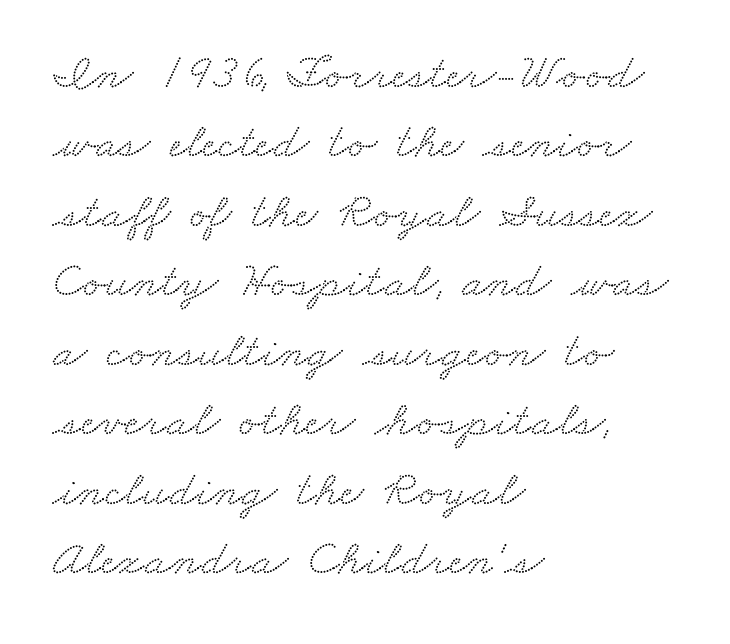
The image shows 50 px wide serif type; set left-aligned, normal line spacing (1.39x), normal letter spacing, not underlined; medium stroke contrast and a small x-height.
